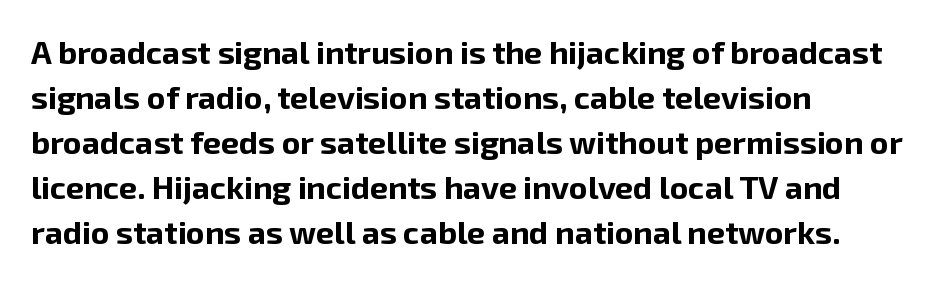
The image shows 32 px bold sans-serif type, upright; set left-aligned, normal line spacing (1.41x), normal letter spacing, not underlined; low stroke contrast and a medium x-height.
